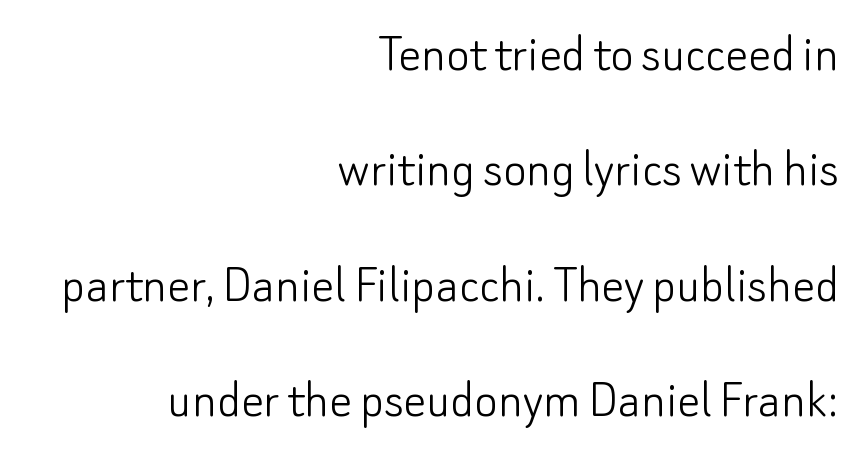
These lines keep a tight, regular rhythm from letter to letter. Compared with a flush-left layout, this one pins lines to the opposite, right side. In terms of letterform style, serifs are entirely absent. The baseline area is clear.
